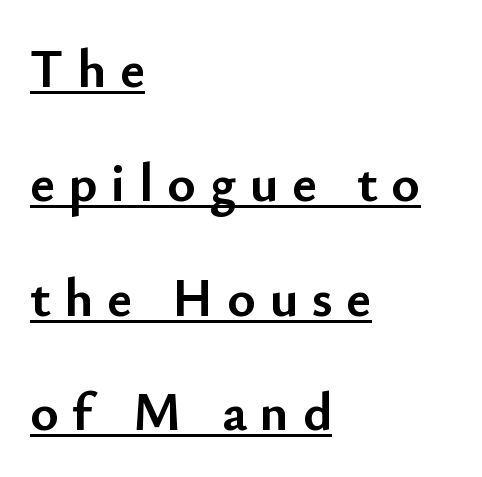
The image shows 54 px semibold sans-serif type, upright; set left-aligned, loose line spacing (2.12x), unusually wide letter spacing (+0.25 em), underlined; low stroke contrast and a small x-height.
